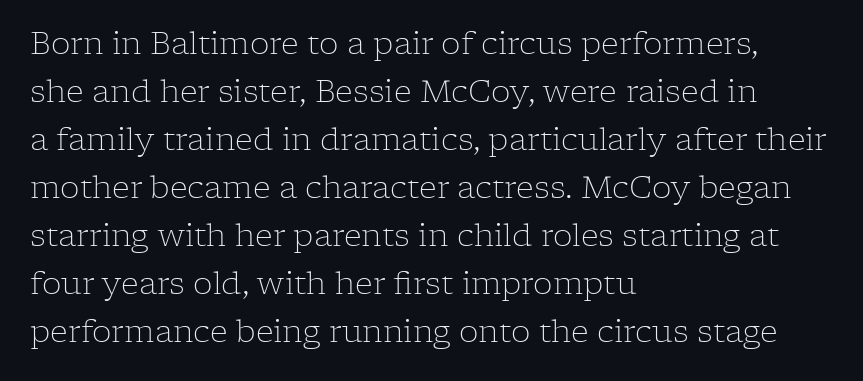
The image shows 31 px light serif type, upright; set left-aligned, normal line spacing (1.55x), normal letter spacing, not underlined; low stroke contrast and a medium x-height.
